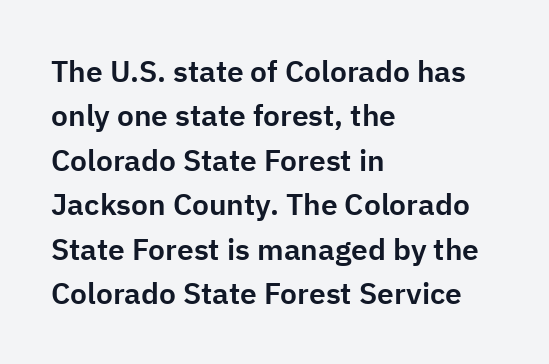
Each letter's strokes conclude bluntly, with no projecting serifs. The letters sit at their default tracking, neither squeezed nor spread. The paragraph shown leans on its left margin. Quick note: underline off.
